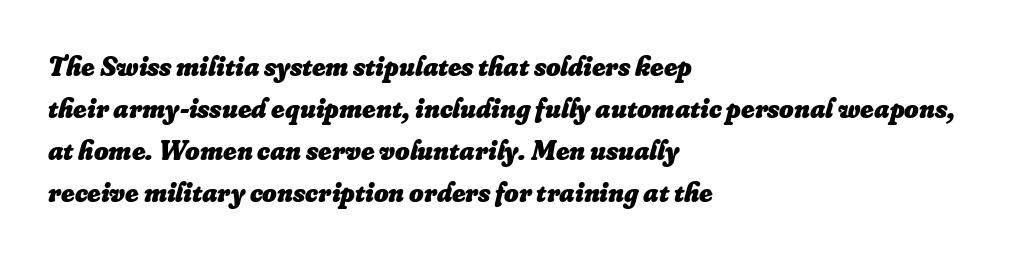
Does the leading feel generous? No, just average. The rendering uses a bold face; every stroke is thick and dark. In terms of posture, this sample is oblique. The paragraph has a hard left edge and a soft right edge. Spacing verdict: proportional, widths tailored to each character. The letters sit at their default tracking, neither squeezed nor spread.
